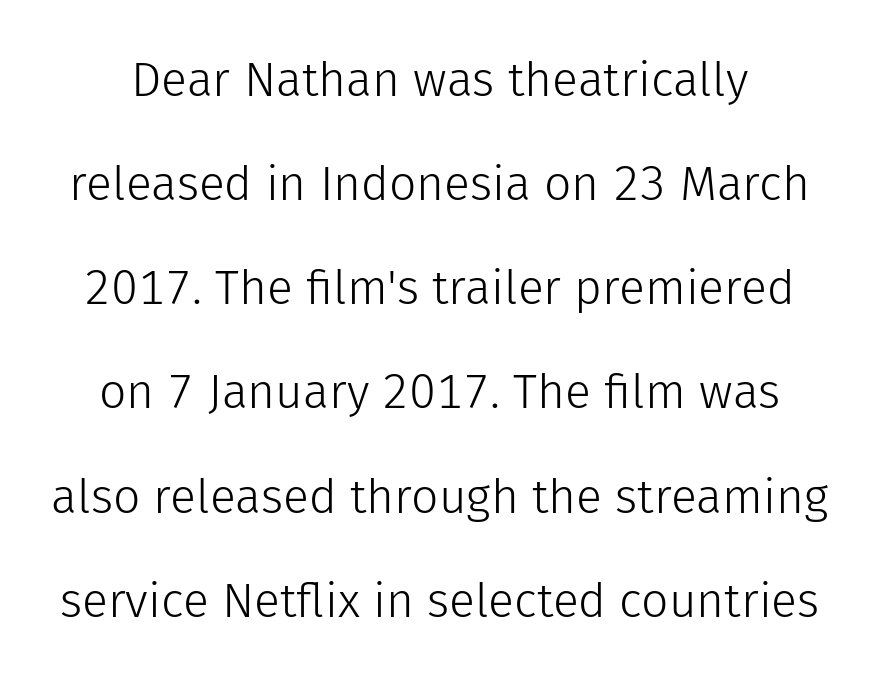
{"serif": "no", "italic": "no", "bold": "no", "weight": "light", "width": "normal", "stroke_contrast": "low", "x_height": "medium", "monospaced": "no", "underline": "no", "line_spacing": "loose", "line_spacing_ratio": 2.17, "letter_spacing": "normal", "letter_spacing_em": 0.0, "glyph_px": 48}
